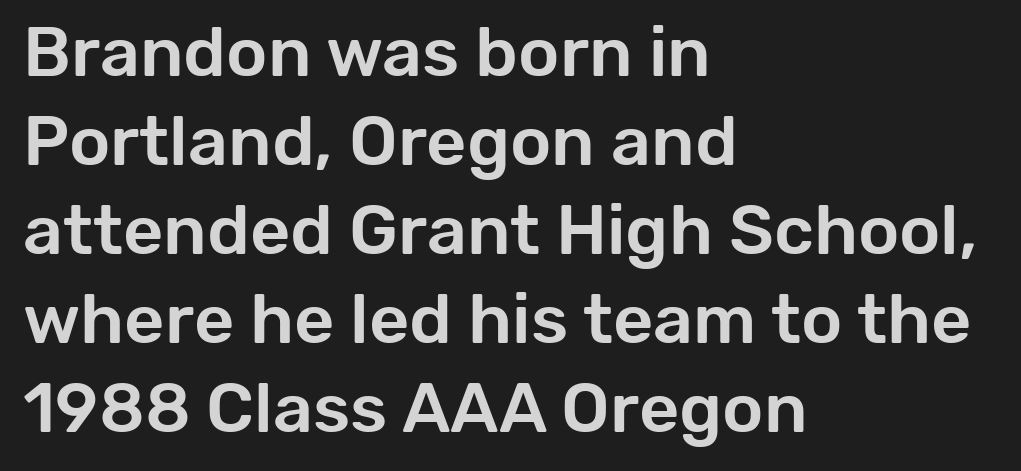
The image shows 70 px sans-serif type, upright; set left-aligned, normal line spacing (1.27x), normal letter spacing, not underlined; low stroke contrast and a medium x-height.
